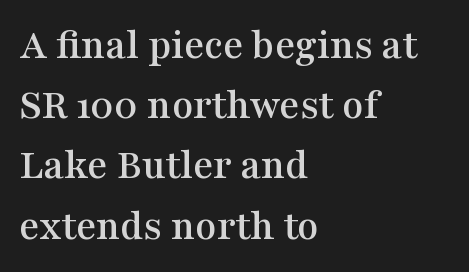
Q: Is the text italic (slanted)? A: No, it is upright.
Q: Is the typeface a serif or a sans-serif typeface? A: Serif.
Q: Is the text underlined? A: No.
Q: How is the paragraph aligned? A: Left-aligned.
Q: Is the spacing between letters normal or unusually wide? A: Normal.
Q: Is the spacing between lines tight, normal or loose? A: Normal.
Q: Width (condensed, normal, or wide)? A: Wide.
Q: Stroke contrast? A: Medium.
Q: x-height? A: Medium.
Q: Monospaced? A: No.
